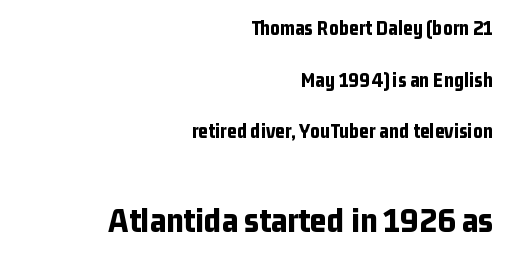
{"serif": "no", "italic": "no", "bold": "yes", "weight": "bold", "width": "condensed", "stroke_contrast": "low", "x_height": "medium", "monospaced": "no", "underline": "no", "align": "right", "line_spacing": "loose", "line_spacing_ratio": 2.46, "letter_spacing": "normal", "letter_spacing_em": 0.0, "larger_block": "second", "size_ratio": 1.71, "glyph_px": 36}
